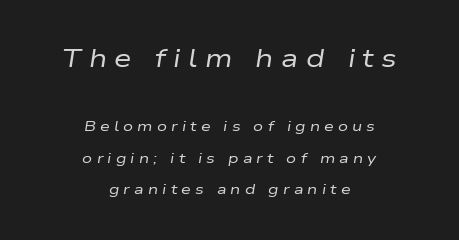
The image shows 25 px text type, italic (leaning right); set centered, loose line spacing (2.22x), unusually wide letter spacing (+0.3 em), not underlined; the first (top) block is 1.79x larger.
